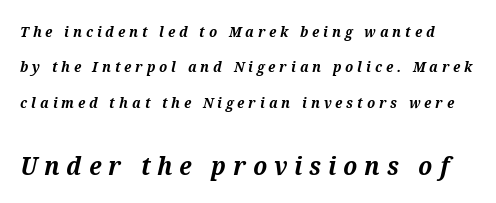
The image shows 26 px bold type, italic (leaning right); set loose line spacing (2.36x), unusually wide letter spacing (+0.27 em), not underlined; the second (bottom) block is 1.73x larger.
